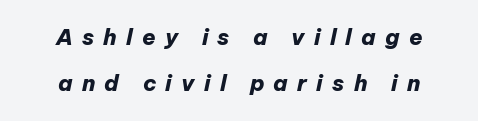
{"italic": "yes", "lean": "right", "slant_degrees": 12, "bold": "yes", "underline": "no", "align": "center", "line_spacing": "loose", "line_spacing_ratio": 2.1, "letter_spacing": "wide", "letter_spacing_em": 0.42, "glyph_px": 22}
